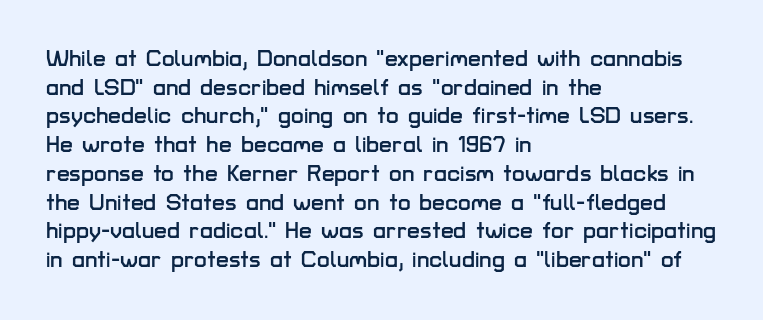
The image shows 23 px text type, upright; set left-aligned, normal line spacing (1.25x), normal letter spacing, not underlined.
